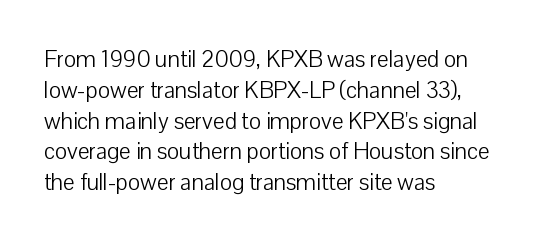
{"italic": "no", "bold": "no", "underline": "no", "align": "left", "line_spacing": "normal", "line_spacing_ratio": 1.34, "letter_spacing": "normal", "letter_spacing_em": 0.0, "glyph_px": 23}
